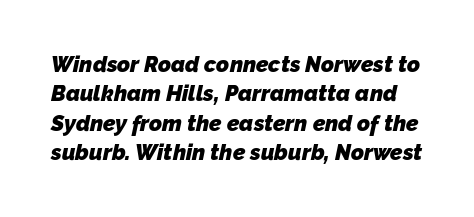
Q: Is the text bold? A: Yes.
Q: Is the text underlined? A: No.
Q: Is the spacing between letters normal or unusually wide? A: Normal.
Q: Is the spacing between lines tight, normal or loose? A: Normal.
